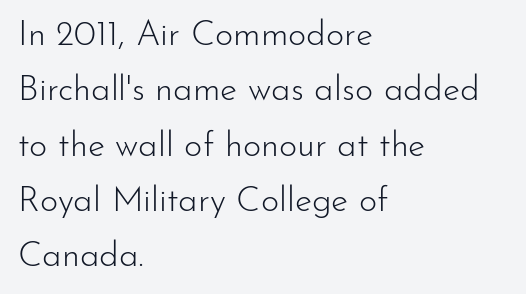
Q: Is the text bold? A: No.
Q: Is the text italic (slanted)? A: No, it is upright.
Q: Is the typeface a serif or a sans-serif typeface? A: Sans-serif.
Q: Is the text underlined? A: No.
Q: How is the paragraph aligned? A: Left-aligned.
Q: Is the spacing between letters normal or unusually wide? A: Normal.
Q: Is the spacing between lines tight, normal or loose? A: Normal.
Q: Width (condensed, normal, or wide)? A: Normal.
Q: Stroke contrast? A: Low.
Q: x-height? A: Small.
Q: Monospaced? A: No.
